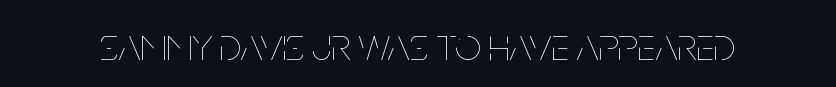
{"italic": "no", "bold": "no", "weight": "thin", "width": "condensed", "stroke_contrast": "low", "x_height": "large", "monospaced": "no", "underline": "no", "letter_spacing": "normal", "letter_spacing_em": 0.0, "glyph_px": 46}
